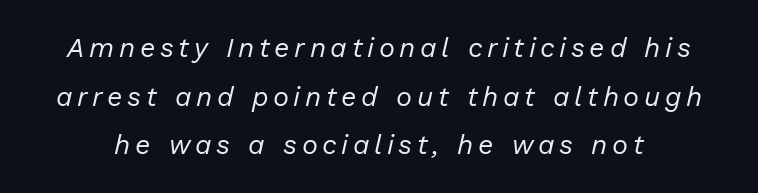
{"italic": "yes", "lean": "right", "slant_degrees": 13, "bold": "no", "underline": "no", "line_spacing_ratio": 1.8, "glyph_px": 27}
